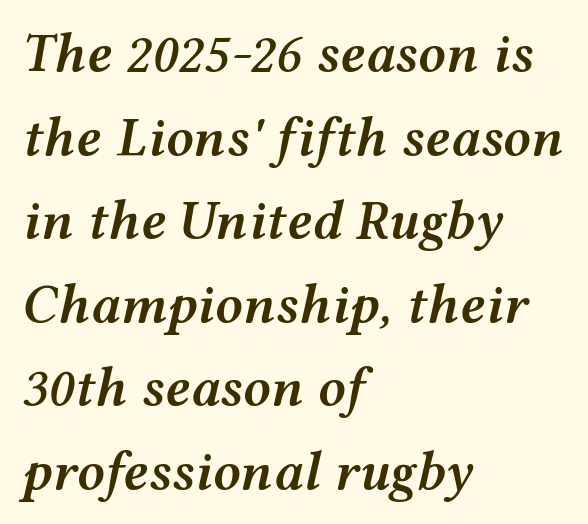
Q: Is the text bold? A: Semi-bold.
Q: Is the text italic (slanted)? A: Yes, it leans right by about 12 degrees.
Q: Is the text underlined? A: No.
Q: How is the paragraph aligned? A: Left-aligned.
Q: Is the spacing between letters normal or unusually wide? A: Normal.
Q: Is the spacing between lines tight, normal or loose? A: Normal.
Q: Width (condensed, normal, or wide)? A: Wide.
Q: Stroke contrast? A: Medium.
Q: x-height? A: Medium.
Q: Monospaced? A: No.
